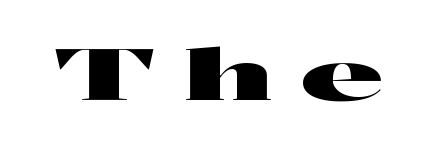
The letters carry no serifs — their stems end cleanly without finishing strokes. Type without underlining. The face used here is rendered with a markedly widened letterfit. Italic? Not at all — the glyphs are vertical. Each letter keeps its own natural width here, so spacing adapts to shape.
